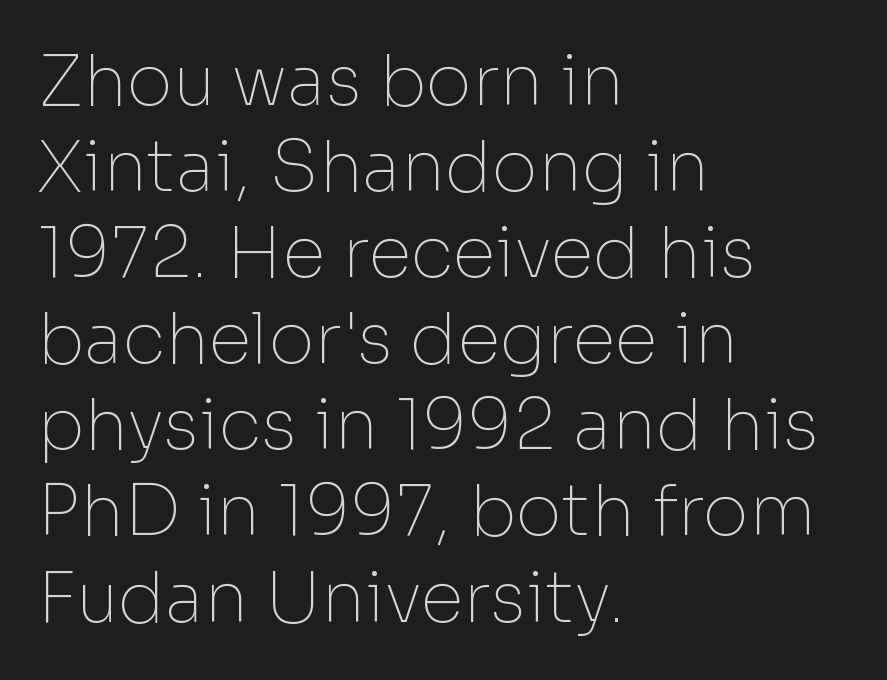
Q: Is the text bold? A: No.
Q: Is the text italic (slanted)? A: No, it is upright.
Q: Is the typeface a serif or a sans-serif typeface? A: Sans-serif.
Q: Is the text underlined? A: No.
Q: How is the paragraph aligned? A: Left-aligned.
Q: Is the spacing between letters normal or unusually wide? A: Normal.
Q: Width (condensed, normal, or wide)? A: Normal.
Q: Stroke contrast? A: Low.
Q: x-height? A: Medium.
Q: Monospaced? A: No.
